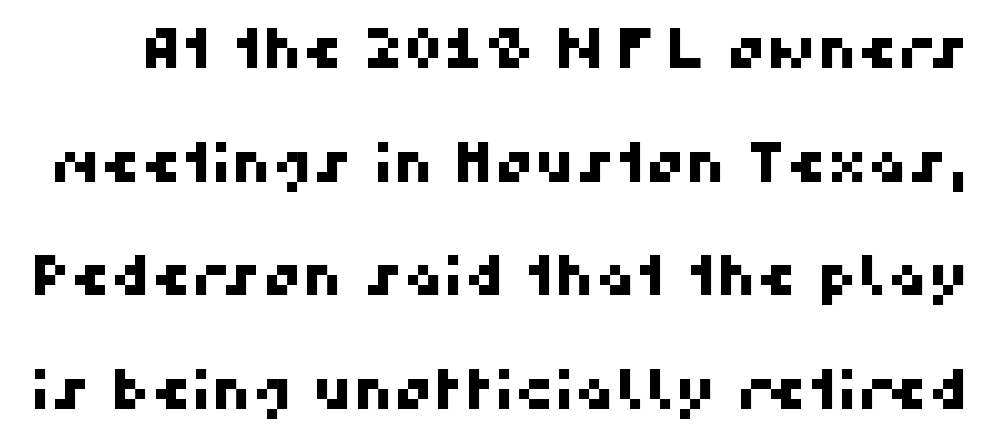
Stroke terminals: plain, sans-serif. You could not count columns in this text — the font is proportionally spaced. Anything drawn beneath the words? Only blank space. Here the glyphs are tracked normally, forming tight word shapes. This sample trades compactness for vertical openness between lines.
